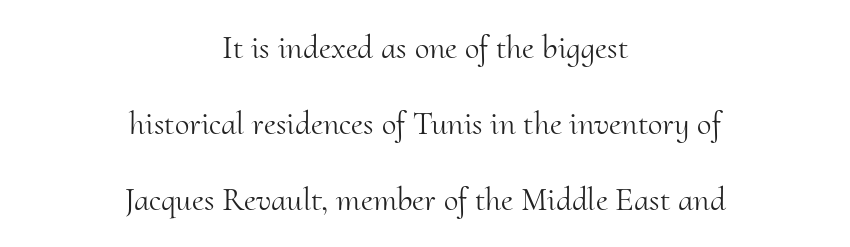
Q: Is the text bold? A: No.
Q: Is the text italic (slanted)? A: No, it is upright.
Q: Is the typeface a serif or a sans-serif typeface? A: Serif.
Q: Is the text underlined? A: No.
Q: How is the paragraph aligned? A: Centered.
Q: Is the spacing between letters normal or unusually wide? A: Normal.
Q: Is the spacing between lines tight, normal or loose? A: Loose.
Q: Width (condensed, normal, or wide)? A: Normal.
Q: Stroke contrast? A: Medium.
Q: x-height? A: Small.
Q: Monospaced? A: No.
